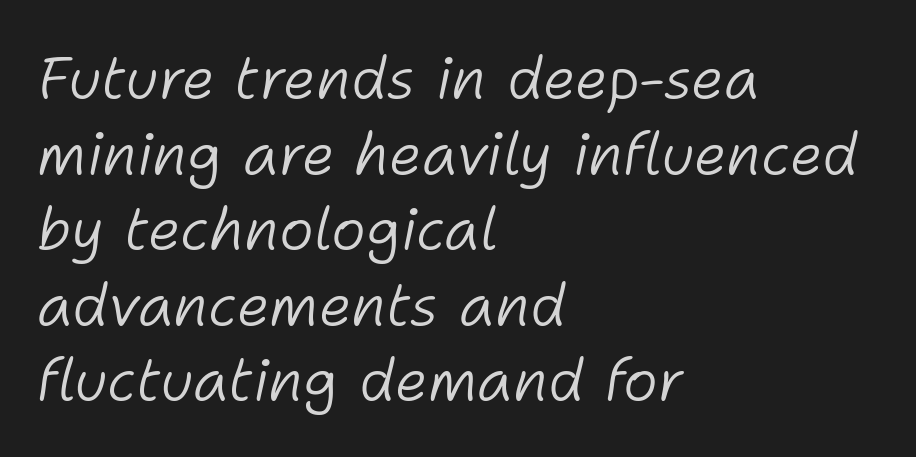
Line starts are locked; line ends wander. When letters slant like this, we call the style italic. Leading: standard. Letters rest on an invisible, unmarked baseline. Spacing verdict: proportional, widths tailored to each character. This rendering leaves character spacing at its baseline value.
